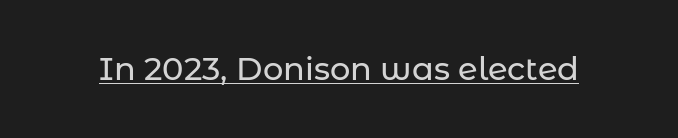
The image shows 32 px sans-serif type, upright; set normal letter spacing, underlined; low stroke contrast and a medium x-height.
